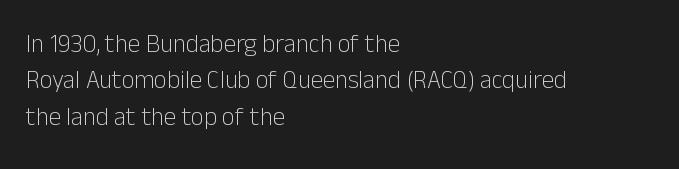
The image shows 25 px text type, upright; set left-aligned, normal line spacing (1.46x), normal letter spacing, not underlined.
